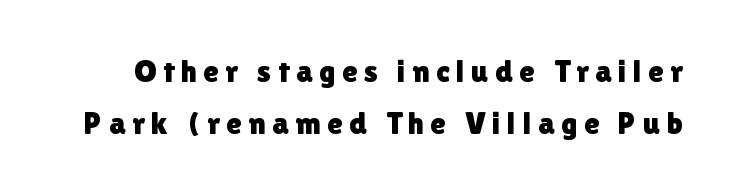
{"serif": "no", "italic": "no", "width": "normal", "x_height": "medium", "monospaced": "no", "underline": "no", "line_spacing": "normal", "line_spacing_ratio": 1.61, "letter_spacing": "wide", "letter_spacing_em": 0.2, "glyph_px": 32}
